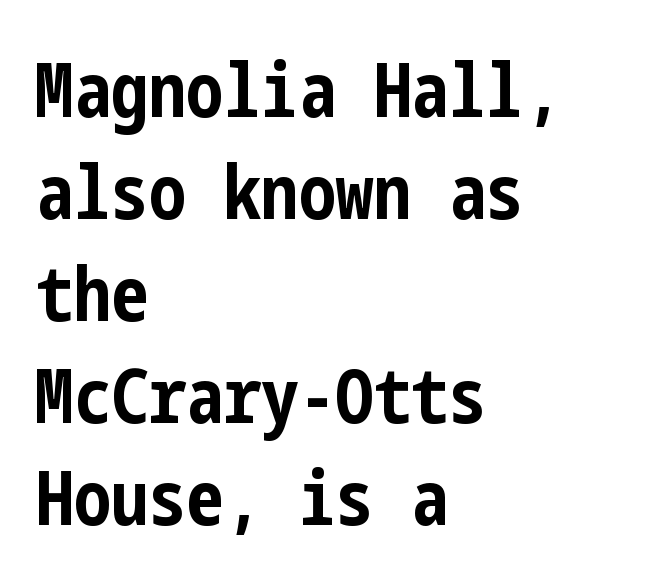
{"serif": "no", "italic": "no", "bold": "yes", "weight": "bold", "width": "condensed", "stroke_contrast": "low", "x_height": "medium", "underline": "no", "align": "left", "line_spacing": "normal", "line_spacing_ratio": 1.36, "letter_spacing": "normal", "letter_spacing_em": 0.0, "glyph_px": 75}
